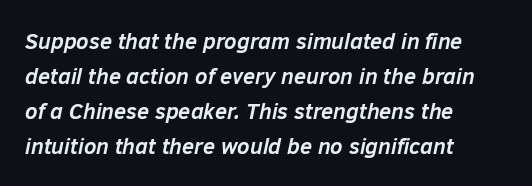
On the weight axis this lands at bold, roughly 700. Plain, unruled lines of type. Looking at the ascenders, they clearly lean. Line beginnings align vertically; line endings do not. The space between consecutive lines is moderate.
